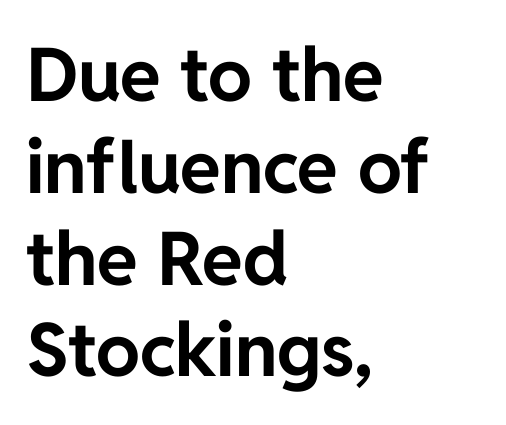
{"serif": "no", "italic": "no", "bold": "yes", "weight": "bold", "width": "normal", "stroke_contrast": "low", "x_height": "medium", "monospaced": "no", "underline": "no", "align": "left", "line_spacing_ratio": 1.24, "letter_spacing": "normal", "letter_spacing_em": 0.0, "glyph_px": 74}
